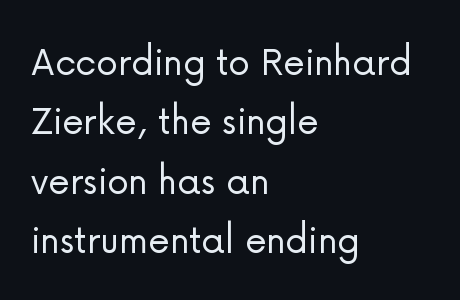
The image shows 44 px light sans-serif type, upright; set left-aligned, normal line spacing (1.35x), normal letter spacing, not underlined; low stroke contrast and a medium x-height.
